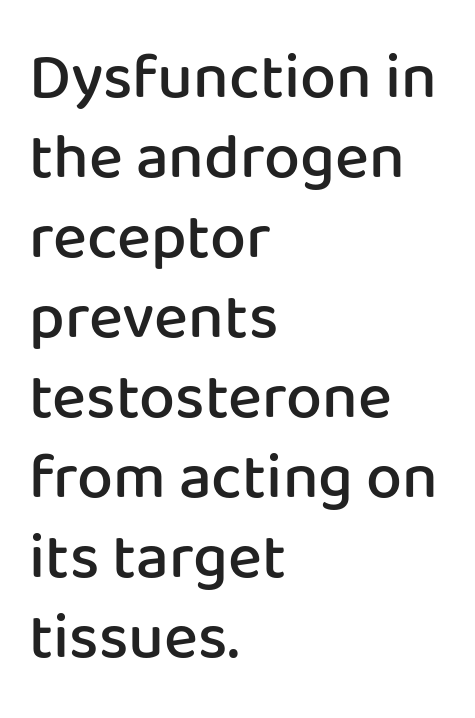
The image shows 64 px semibold sans-serif type, upright; set left-aligned, normal line spacing (1.25x), normal letter spacing, not underlined; low stroke contrast and a medium x-height.
